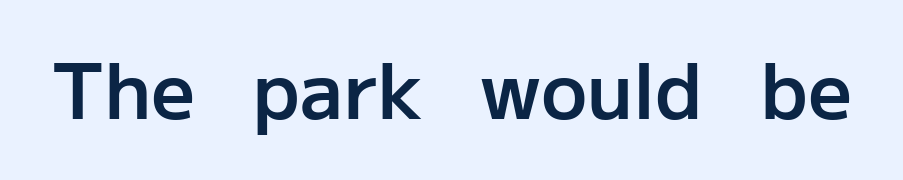
This is sans-serif lettering, the kind often seen on screens and signage. The passage shown is semibold, sitting just below true bold. Varying glyph widths throughout — classic text-font behaviour. Underline: absent.
